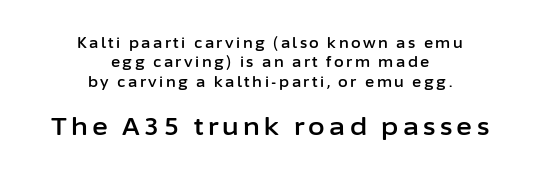
Q: Is the text italic (slanted)? A: No, it is upright.
Q: Is the text underlined? A: No.
Q: How is the paragraph aligned? A: Centered.
Q: Is the spacing between lines tight, normal or loose? A: Normal.
Q: Which block of text is set in a larger size, the first (top) or the second (bottom)? A: The second (bottom) one.
